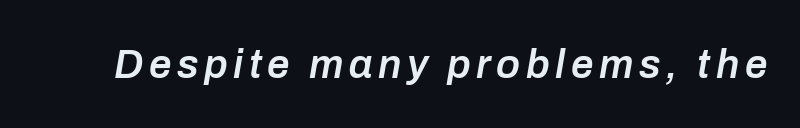
Q: Is the text bold? A: Semi-bold.
Q: Is the text italic (slanted)? A: Yes, it leans right by about 10 degrees.
Q: Is the text underlined? A: No.
Q: Width (condensed, normal, or wide)? A: Normal.
Q: Stroke contrast? A: Low.
Q: x-height? A: Medium.
Q: Monospaced? A: No.
